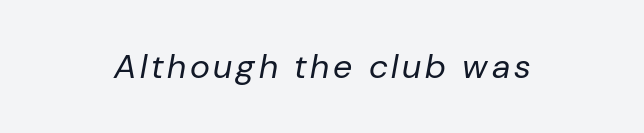
The typesetter chose a symmetrical, centered arrangement here. Just letters on the line, the space beneath them empty. The passage shown is typed in a proportional face where columns would drift. Weight: not bold — regular or lighter. The text carries the slant typical of an italic or oblique font.
